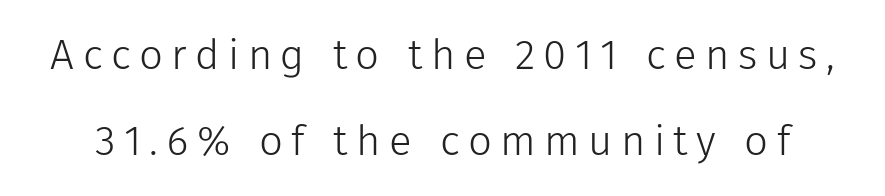
Letter spacing: wide. The letters advance in unequal steps, a hallmark of proportional type. Letterform terminals end flat and unadorned throughout the passage. The lettering holds an erect, upright posture throughout. No extra ink here — the face is not bold.
